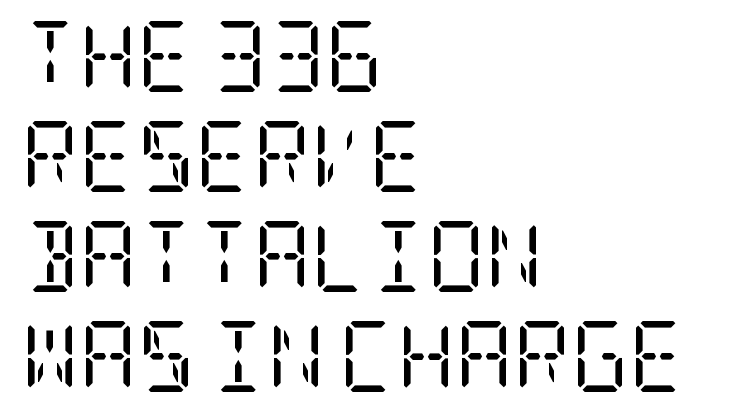
The image shows 71 px regular-weight, condensed serif type, upright; set left-aligned, normal line spacing (1.41x), normal letter spacing, not underlined; low stroke contrast and a large x-height.
